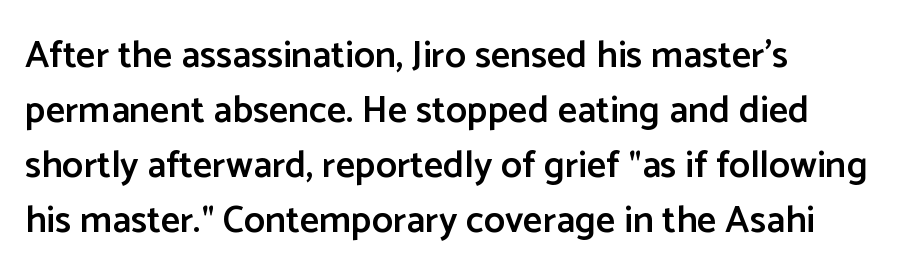
Q: Is the text bold? A: Semi-bold.
Q: Is the text italic (slanted)? A: No, it is upright.
Q: Is the typeface a serif or a sans-serif typeface? A: Sans-serif.
Q: Is the text underlined? A: No.
Q: How is the paragraph aligned? A: Left-aligned.
Q: Is the spacing between letters normal or unusually wide? A: Normal.
Q: Is the spacing between lines tight, normal or loose? A: Normal.
Q: Width (condensed, normal, or wide)? A: Normal.
Q: Stroke contrast? A: Low.
Q: x-height? A: Medium.
Q: Monospaced? A: No.
